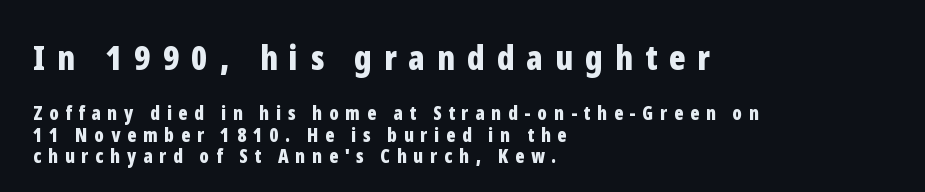
You could only call the tracking loose — the letters float apart. Here the designer chose a conventional face with non-uniform glyph widths. One-word summary of the alignment: left. The sample has been set heavy, in full bold.
